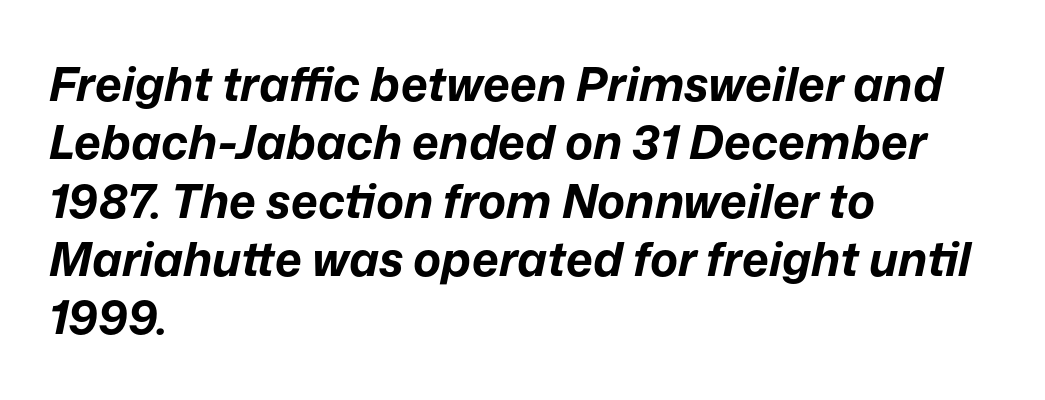
Q: Is the text bold? A: Yes.
Q: Is the text italic (slanted)? A: Yes, it leans right by about 12 degrees.
Q: Is the text underlined? A: No.
Q: How is the paragraph aligned? A: Left-aligned.
Q: Is the spacing between letters normal or unusually wide? A: Normal.
Q: Width (condensed, normal, or wide)? A: Normal.
Q: Stroke contrast? A: Low.
Q: x-height? A: Medium.
Q: Monospaced? A: No.
